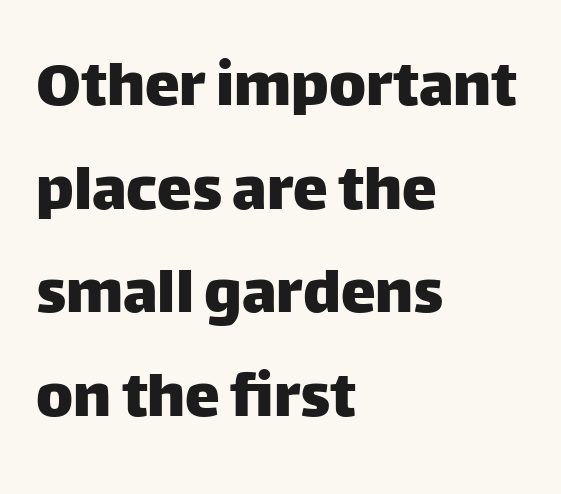
{"serif": "no", "italic": "no", "width": "normal", "stroke_contrast": "low", "x_height": "large", "monospaced": "no", "underline": "no", "align": "left", "line_spacing": "normal", "line_spacing_ratio": 1.48, "letter_spacing": "normal", "letter_spacing_em": 0.0, "glyph_px": 70}
